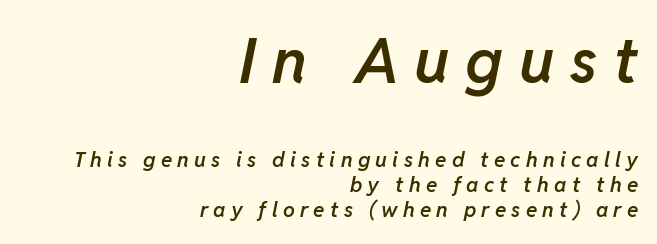
The image shows 63 px semibold type, italic (leaning right); set right-aligned, line spacing 1.2x, unusually wide letter spacing (+0.25 em), not underlined; the first (top) block is 3.0x larger; low stroke contrast and a medium x-height.
